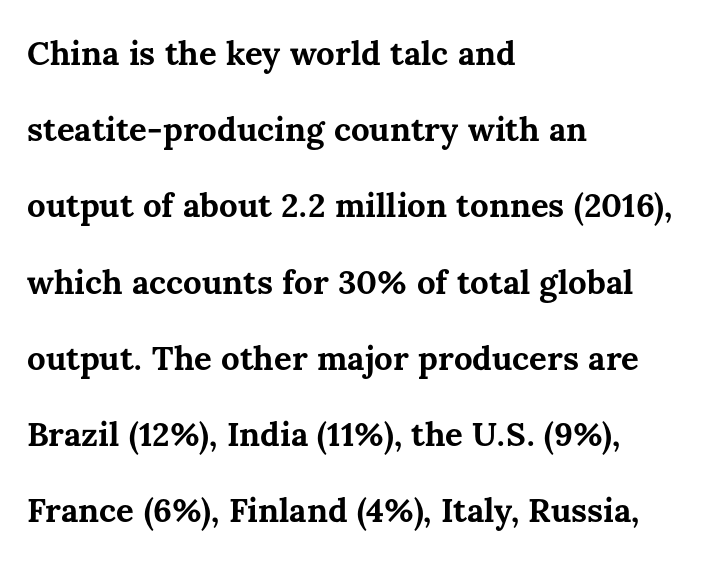
The image shows 33 px bold type, upright; set left-aligned, loose line spacing (2.31x), normal letter spacing, not underlined; medium stroke contrast and a medium x-height.
